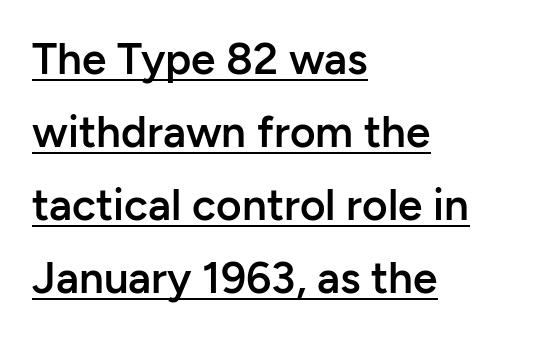
{"serif": "no", "italic": "no", "bold": "semi", "weight": "semibold", "width": "normal", "stroke_contrast": "low", "x_height": "medium", "monospaced": "no", "underline": "yes", "align": "left", "line_spacing": "normal", "line_spacing_ratio": 1.66, "letter_spacing": "normal", "letter_spacing_em": 0.0, "glyph_px": 44}
